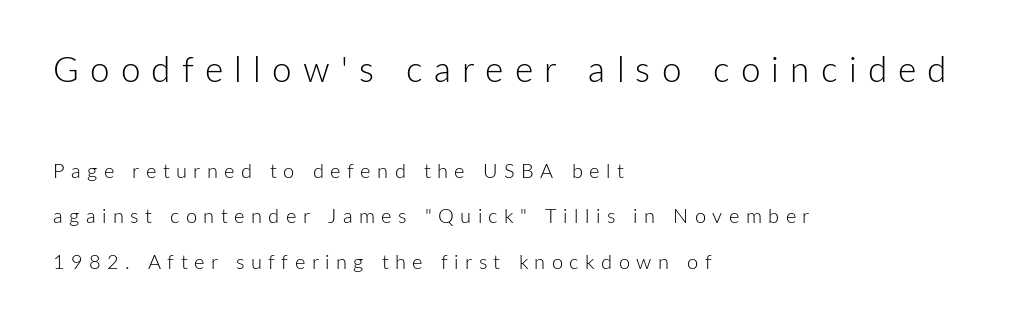
Note: larger setting up top, smaller setting below. The typesetting does not lean heavy: it is not bold. The baseline area is clear. The lettering holds an erect, upright posture throughout. You could not count columns in this text — the font is proportionally spaced. Students, note that the glyphs here are deliberately spaced far apart.
